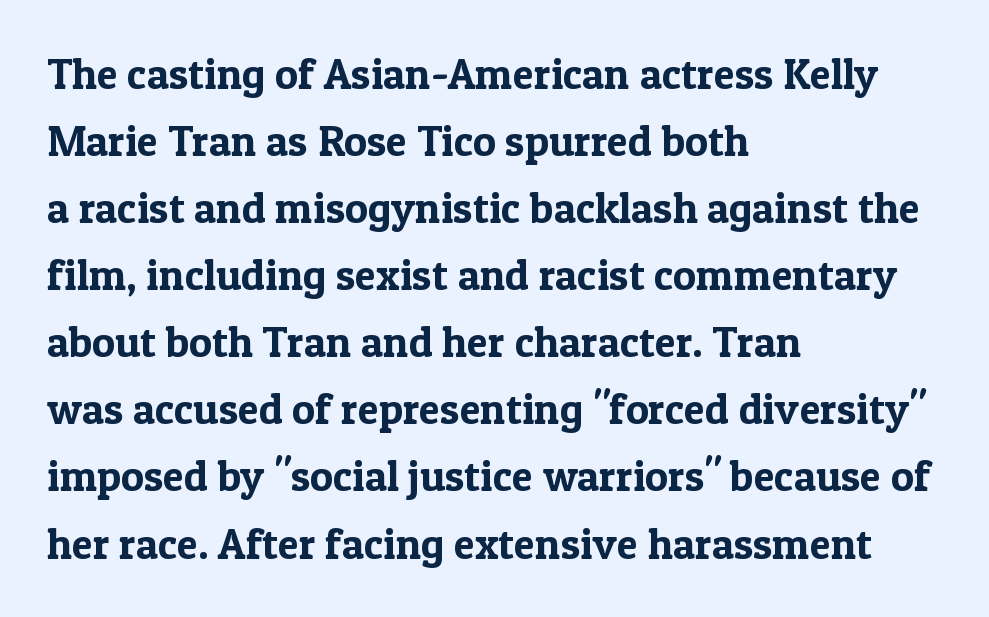
The rendering anchors every line to the left-hand side. A typesetter would call this zero additional tracking. How would I describe the line gaps? Plain and ordinary. Proportional: the letters do not fall into vertical columns. Glance below the letters and you will spot only blank space. Vertical strokes here are truly vertical.
